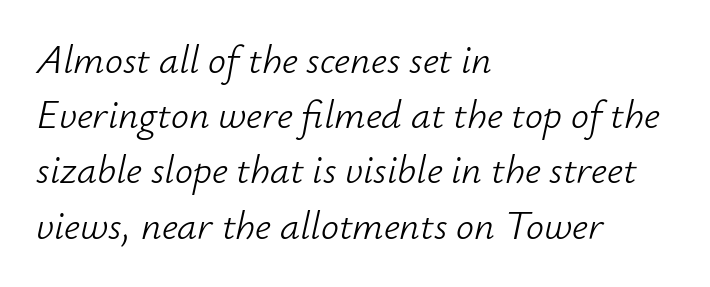
Q: Is the text bold? A: No.
Q: Is the text italic (slanted)? A: Yes, it leans right by about 12 degrees.
Q: Is the text underlined? A: No.
Q: How is the paragraph aligned? A: Left-aligned.
Q: Is the spacing between letters normal or unusually wide? A: Normal.
Q: Is the spacing between lines tight, normal or loose? A: Normal.
Q: Width (condensed, normal, or wide)? A: Normal.
Q: Stroke contrast? A: Low.
Q: x-height? A: Small.
Q: Monospaced? A: No.
